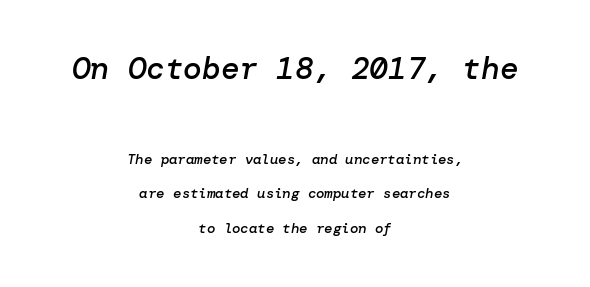
Q: Is the text bold? A: Semi-bold.
Q: Is the text italic (slanted)? A: Yes, it leans right by about 10 degrees.
Q: Is the text underlined? A: No.
Q: How is the paragraph aligned? A: Centered.
Q: Is the spacing between letters normal or unusually wide? A: Normal.
Q: Is the spacing between lines tight, normal or loose? A: Loose.
Q: Which block of text is set in a larger size, the first (top) or the second (bottom)? A: The first (top) one.
Q: Width (condensed, normal, or wide)? A: Normal.
Q: Stroke contrast? A: Low.
Q: x-height? A: Medium.
